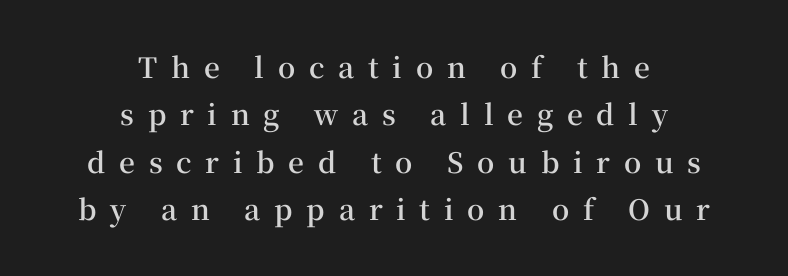
The image shows 28 px semibold serif type, upright; set centered, normal line spacing (1.69x), unusually wide letter spacing (+0.49 em), not underlined; medium stroke contrast and a medium x-height.
